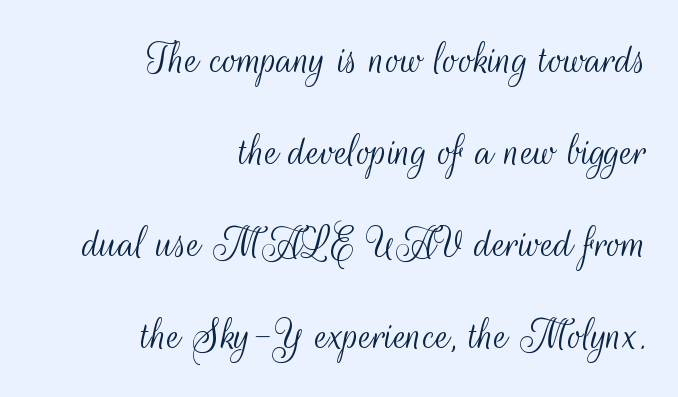
Q: Is the text bold? A: No.
Q: Is the text italic (slanted)? A: Yes.
Q: Is the typeface a serif or a sans-serif typeface? A: Sans-serif.
Q: Is the text underlined? A: No.
Q: How is the paragraph aligned? A: Right-aligned.
Q: Is the spacing between letters normal or unusually wide? A: Normal.
Q: Is the spacing between lines tight, normal or loose? A: Loose.
Q: Width (condensed, normal, or wide)? A: Condensed.
Q: Stroke contrast? A: Medium.
Q: x-height? A: Small.
Q: Monospaced? A: No.
